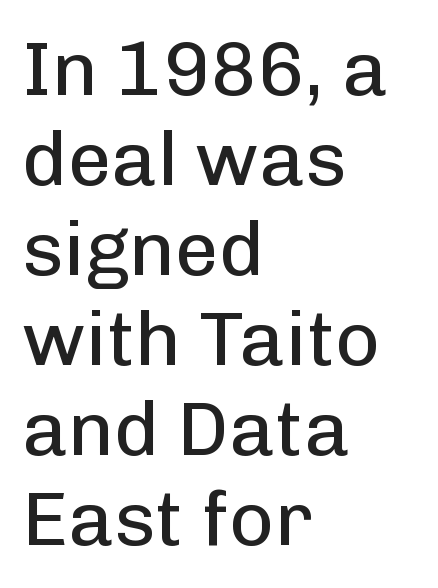
The image shows 77 px regular-weight sans-serif type, upright; set left-aligned, line spacing 1.17x, normal letter spacing, not underlined; low stroke contrast and a medium x-height.
